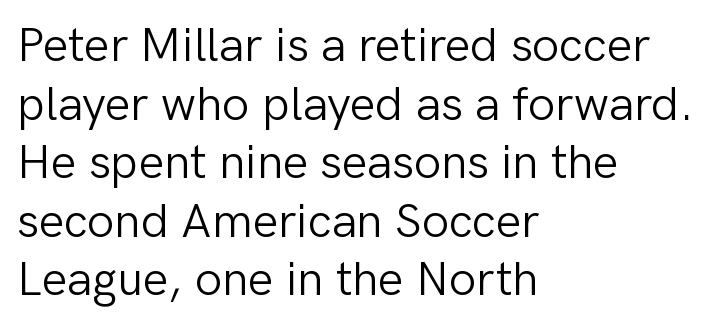
{"serif": "no", "italic": "no", "bold": "no", "weight": "light", "width": "normal", "stroke_contrast": "low", "x_height": "medium", "monospaced": "no", "underline": "no", "align": "left", "line_spacing_ratio": 1.22, "letter_spacing": "normal", "letter_spacing_em": 0.0, "glyph_px": 48}
